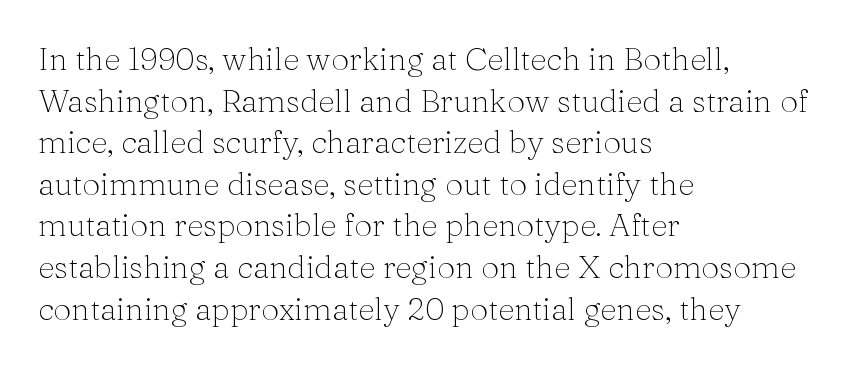
Typeset ragged right — the left edge is the straight one. The letterforms sit at book weight or below. These lines are rendered in a variable-pitch font. Nope, not italic — everything's standing straight. Words float on clear page, feet unadorned.
